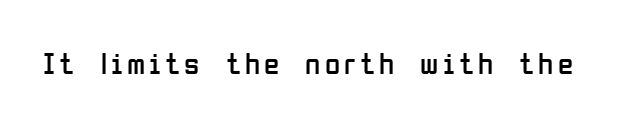
{"serif": "no", "italic": "no", "bold": "no", "weight": "regular", "width": "condensed", "stroke_contrast": "low", "x_height": "medium", "monospaced": "no", "underline": "no", "glyph_px": 31}
